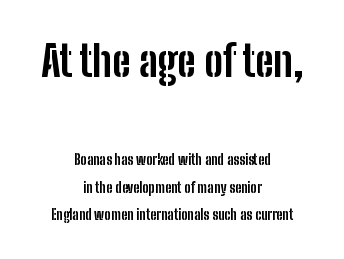
Q: Is the text bold? A: Yes.
Q: Is the text italic (slanted)? A: No, it is upright.
Q: Is the typeface a serif or a sans-serif typeface? A: Sans-serif.
Q: Is the text underlined? A: No.
Q: How is the paragraph aligned? A: Centered.
Q: Is the spacing between letters normal or unusually wide? A: Normal.
Q: Is the spacing between lines tight, normal or loose? A: Loose.
Q: Which block of text is set in a larger size, the first (top) or the second (bottom)? A: The first (top) one.
Q: Width (condensed, normal, or wide)? A: Condensed.
Q: Stroke contrast? A: Low.
Q: x-height? A: Medium.
Q: Monospaced? A: No.
